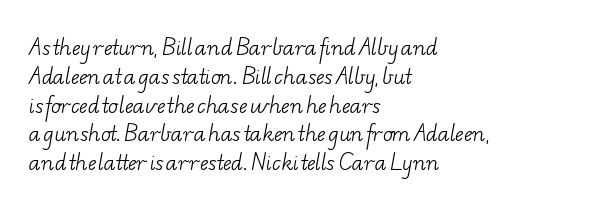
Q: Is the text bold? A: No.
Q: Is the text underlined? A: No.
Q: How is the paragraph aligned? A: Left-aligned.
Q: Is the spacing between letters normal or unusually wide? A: Normal.
Q: Is the spacing between lines tight, normal or loose? A: Normal.
